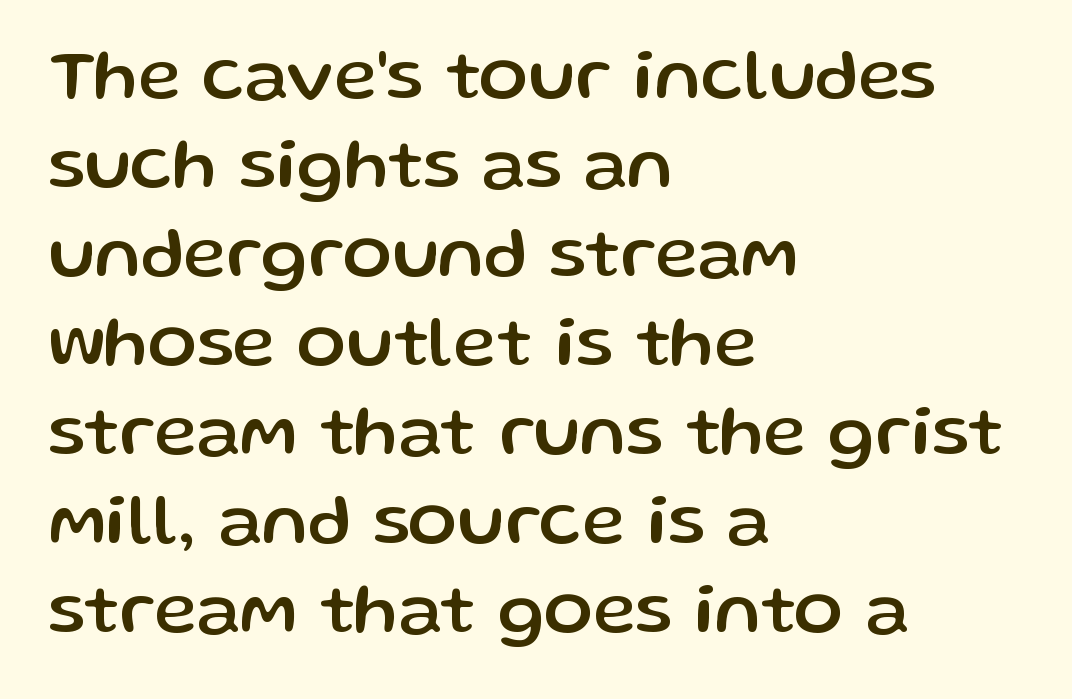
The image shows 73 px sans-serif type, upright; set left-aligned, line spacing 1.22x, normal letter spacing, not underlined; low stroke contrast and a medium x-height.
